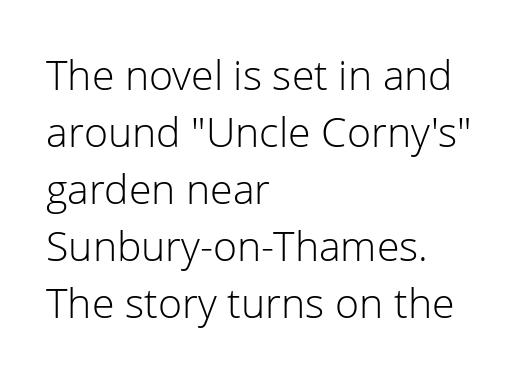
Q: Is the text bold? A: No.
Q: Is the text italic (slanted)? A: No, it is upright.
Q: Is the typeface a serif or a sans-serif typeface? A: Sans-serif.
Q: Is the text underlined? A: No.
Q: How is the paragraph aligned? A: Left-aligned.
Q: Is the spacing between letters normal or unusually wide? A: Normal.
Q: Is the spacing between lines tight, normal or loose? A: Normal.
Q: Width (condensed, normal, or wide)? A: Normal.
Q: Stroke contrast? A: Low.
Q: x-height? A: Medium.
Q: Monospaced? A: No.
